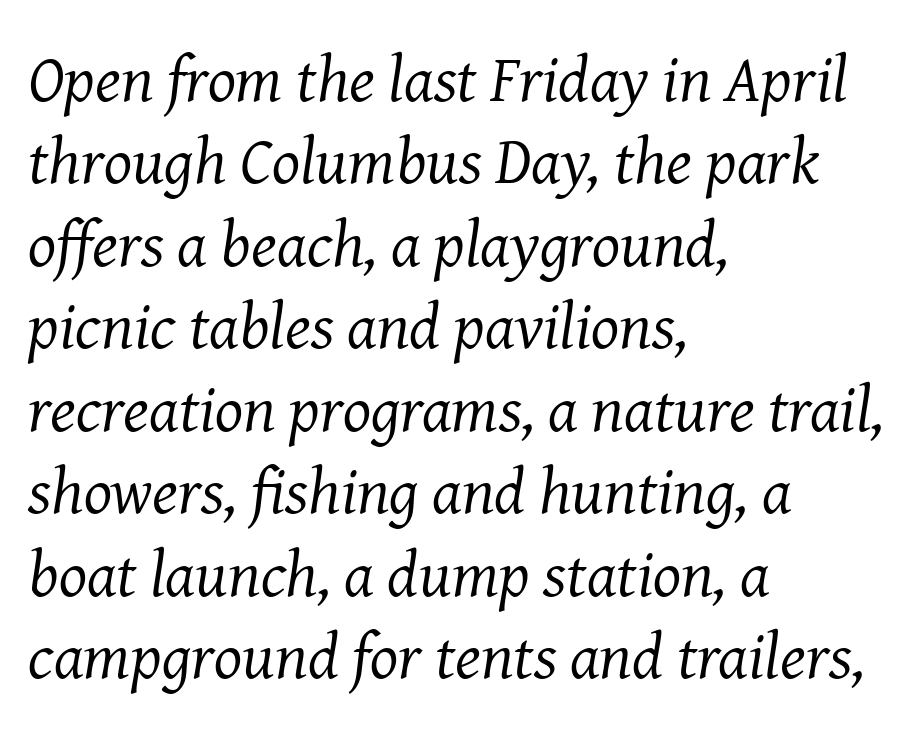
The image shows 66 px regular-weight serif type, italic (leaning right); set left-aligned, normal line spacing (1.25x), normal letter spacing, not underlined; medium stroke contrast and a medium x-height.
